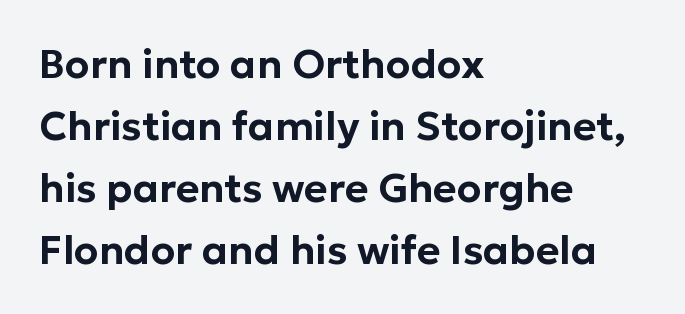
The font family rendered here belongs to the sans-serif group. Do the characters align in a grid? No, the font is proportional. The lines in this sample share a left origin and differ only in where they stop. These lines keep a tight, regular rhythm from letter to letter. Nope, not italic — everything's standing straight.
